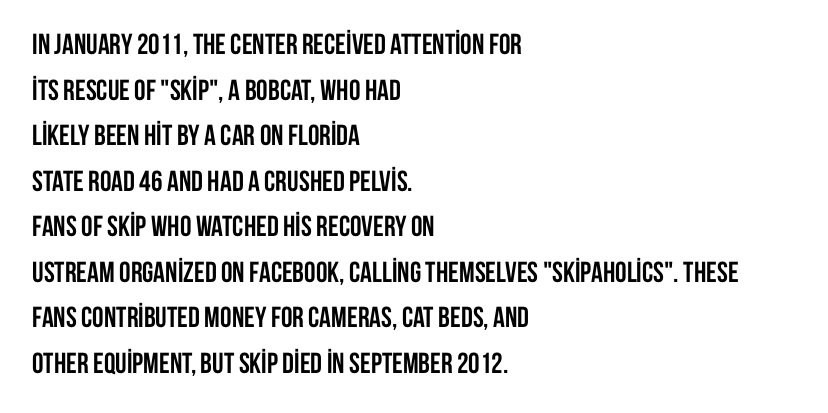
{"serif": "no", "italic": "no", "bold": "yes", "weight": "semibold", "width": "condensed", "stroke_contrast": "low", "x_height": "large", "monospaced": "no", "underline": "no", "align": "left", "line_spacing": "normal", "line_spacing_ratio": 1.57, "letter_spacing": "normal", "letter_spacing_em": 0.0, "glyph_px": 29}
